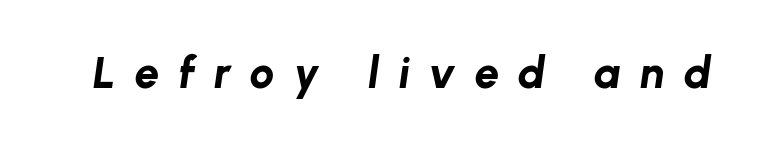
{"italic": "yes", "lean": "right", "slant_degrees": 8, "bold": "yes", "weight": "bold", "width": "normal", "stroke_contrast": "low", "x_height": "medium", "monospaced": "no", "underline": "no", "letter_spacing": "wide", "letter_spacing_em": 0.43, "glyph_px": 44}
